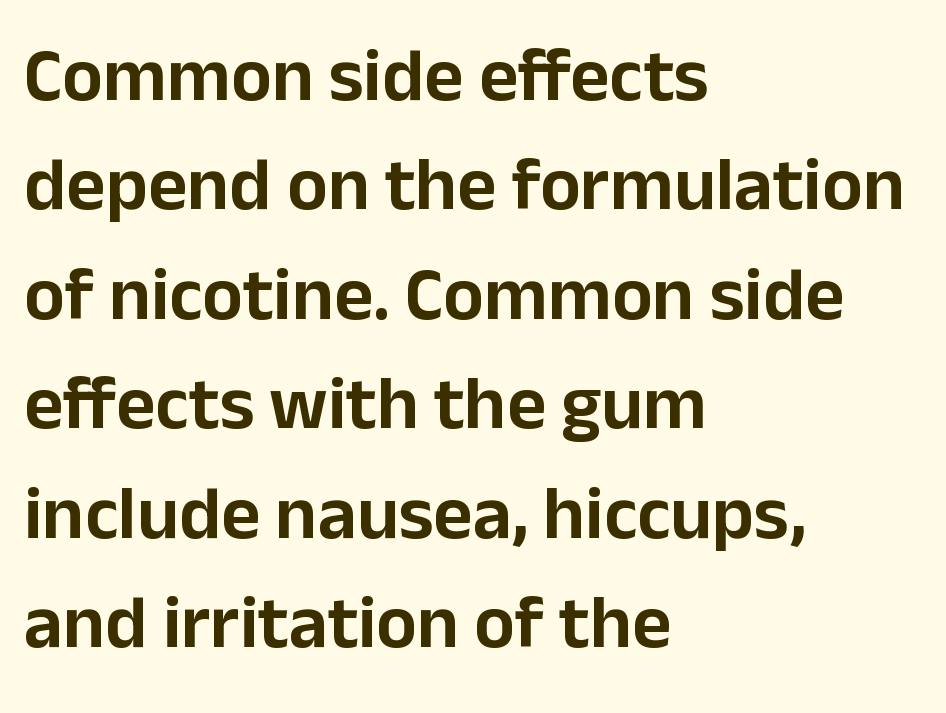
Q: Is the text italic (slanted)? A: No, it is upright.
Q: Is the typeface a serif or a sans-serif typeface? A: Sans-serif.
Q: Is the text underlined? A: No.
Q: How is the paragraph aligned? A: Left-aligned.
Q: Is the spacing between letters normal or unusually wide? A: Normal.
Q: Is the spacing between lines tight, normal or loose? A: Normal.
Q: Width (condensed, normal, or wide)? A: Normal.
Q: Stroke contrast? A: Low.
Q: x-height? A: Medium.
Q: Monospaced? A: No.
